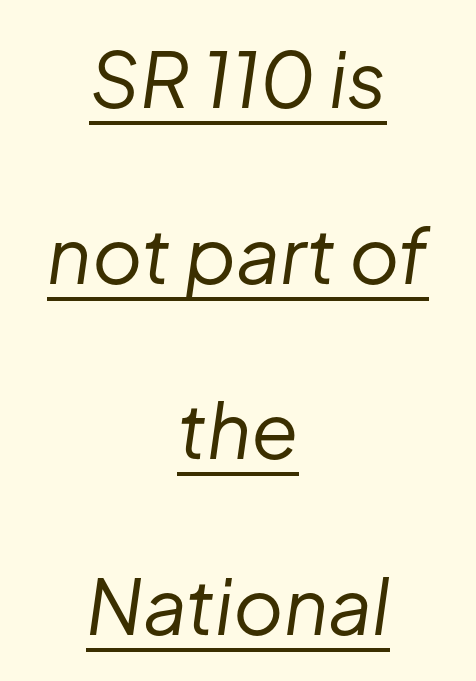
{"italic": "yes", "lean": "right", "slant_degrees": 8, "bold": "no", "weight": "regular", "width": "normal", "stroke_contrast": "low", "x_height": "medium", "monospaced": "no", "underline": "yes", "align": "center", "line_spacing": "loose", "line_spacing_ratio": 2.28, "letter_spacing": "normal", "letter_spacing_em": 0.0, "glyph_px": 77}
